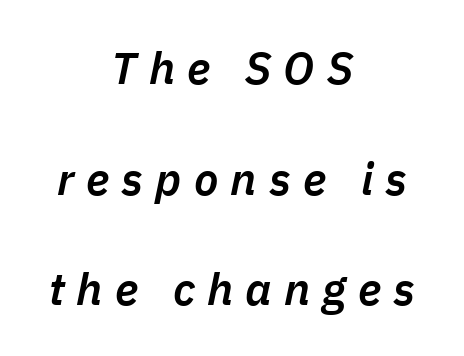
Q: Is the text bold? A: Semi-bold.
Q: Is the text italic (slanted)? A: Yes, it leans right by about 11 degrees.
Q: Is the text underlined? A: No.
Q: How is the paragraph aligned? A: Centered.
Q: Is the spacing between letters normal or unusually wide? A: Unusually wide.
Q: Is the spacing between lines tight, normal or loose? A: Loose.
Q: Width (condensed, normal, or wide)? A: Normal.
Q: Stroke contrast? A: Low.
Q: x-height? A: Medium.
Q: Monospaced? A: No.
